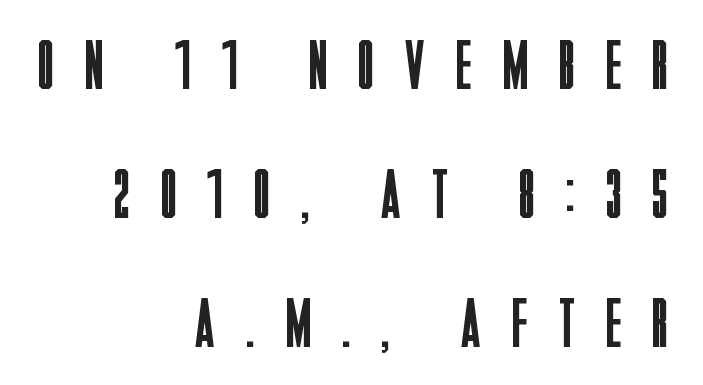
Q: Is the text bold? A: No.
Q: Is the text italic (slanted)? A: No, it is upright.
Q: Is the typeface a serif or a sans-serif typeface? A: Sans-serif.
Q: Is the text underlined? A: No.
Q: How is the paragraph aligned? A: Right-aligned.
Q: Is the spacing between letters normal or unusually wide? A: Unusually wide.
Q: Width (condensed, normal, or wide)? A: Condensed.
Q: Stroke contrast? A: Low.
Q: x-height? A: Large.
Q: Monospaced? A: No.
